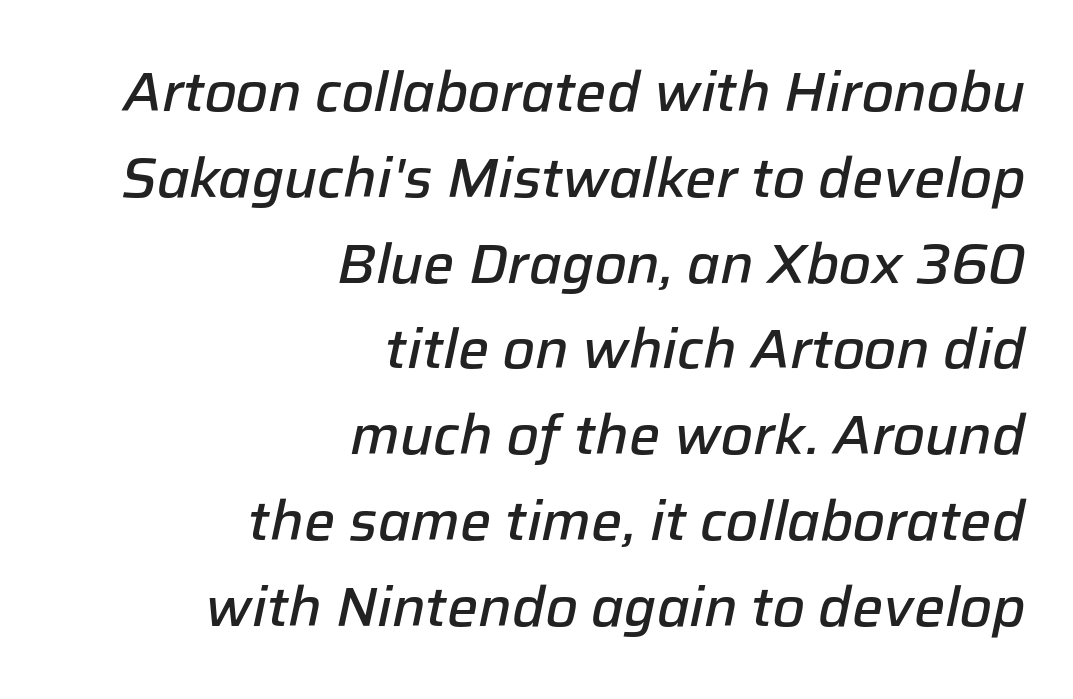
The rendering applies a slant to the glyphs. Note the varied advance widths — an 'i' is clearly narrower than an 'm'. The lines in this sample share a right terminus and differ only in where they begin. The strokes are fattened partway — semibold, not bold. Words appear dense and cohesive because spacing is normal.
